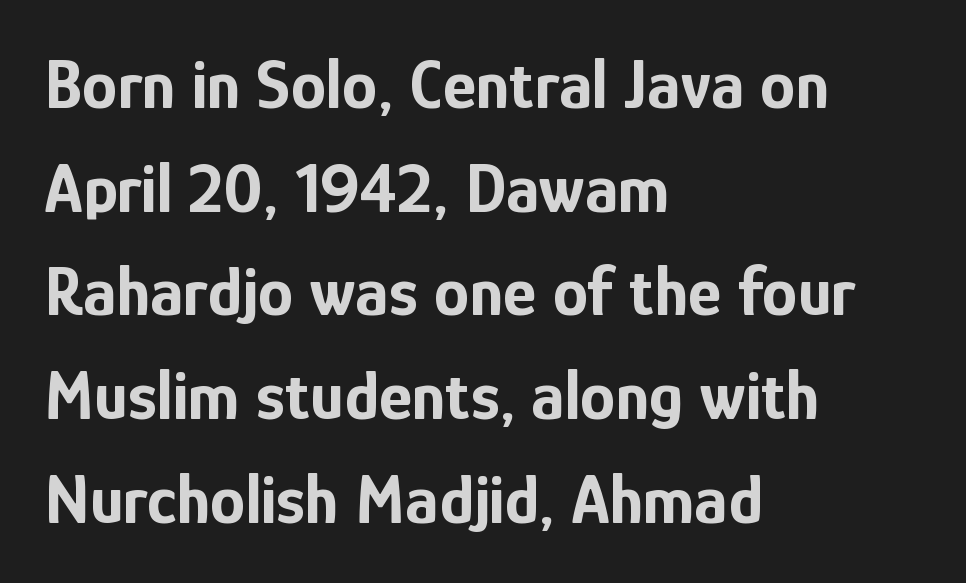
{"serif": "no", "italic": "no", "bold": "yes", "weight": "bold", "width": "condensed", "stroke_contrast": "low", "x_height": "medium", "monospaced": "no", "underline": "no", "align": "left", "line_spacing": "normal", "line_spacing_ratio": 1.46, "letter_spacing": "normal", "letter_spacing_em": 0.0, "glyph_px": 71}
